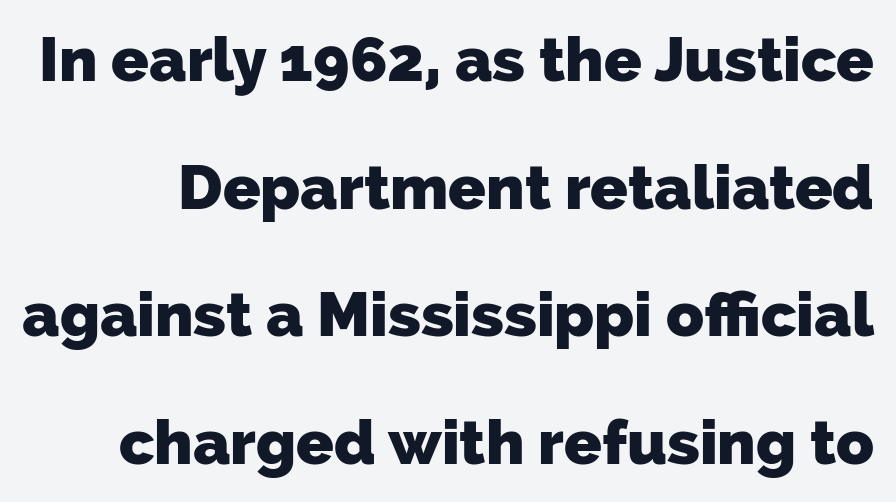
Q: Is the text bold? A: Yes.
Q: Is the typeface a serif or a sans-serif typeface? A: Sans-serif.
Q: Is the text underlined? A: No.
Q: Is the spacing between letters normal or unusually wide? A: Normal.
Q: Is the spacing between lines tight, normal or loose? A: Loose.
Q: Width (condensed, normal, or wide)? A: Normal.
Q: Stroke contrast? A: Low.
Q: x-height? A: Medium.
Q: Monospaced? A: No.
